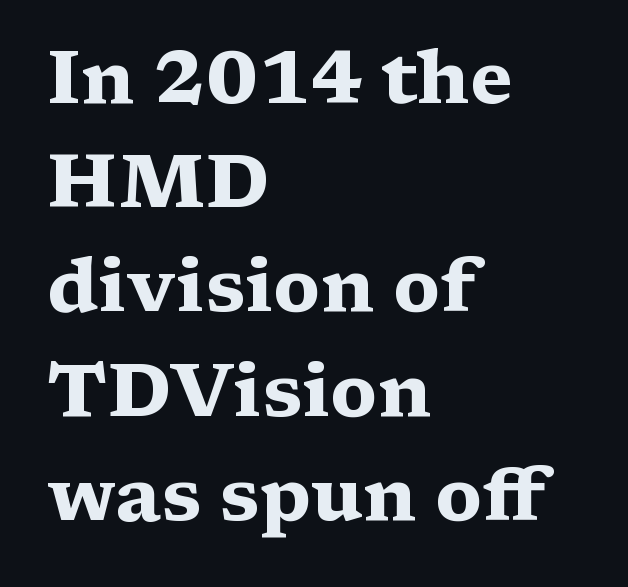
Interline gaps are of average width in this sample. Line starts are locked; line ends wander. Looks like regular typesetting: each glyph gets only the width it needs. The characters look thick and weighty, a clear bold. Characters remain perfectly vertical along every line. Quick note: underline off.
